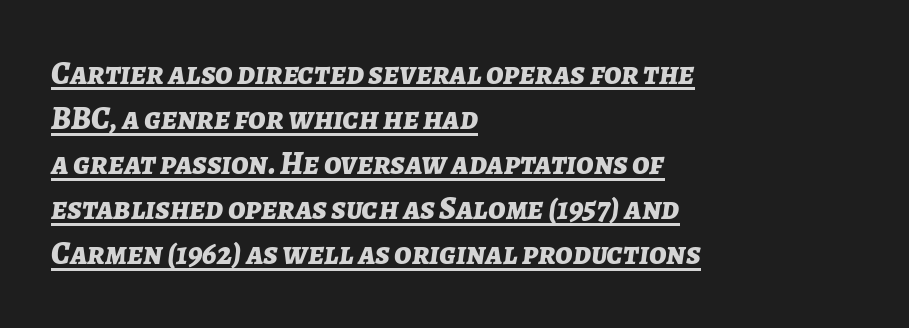
The image shows 32 px bold type, italic (leaning right); set left-aligned, normal line spacing (1.41x), normal letter spacing, underlined; low stroke contrast and a medium x-height.
